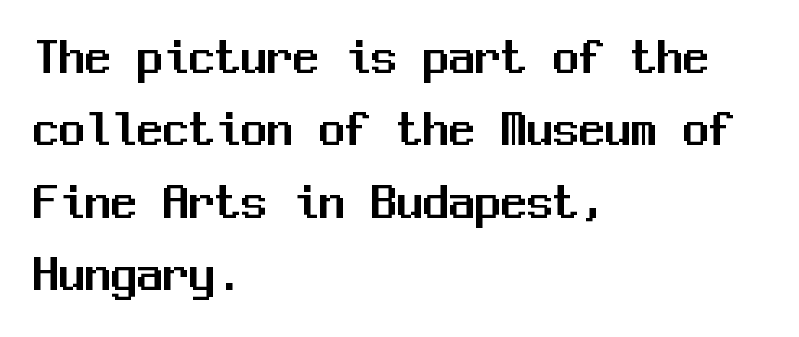
Where is the straight margin? On the left. In terms of letterspacing, this is plain default setting. The typography opts for an upright posture over an oblique one. Each row of text sits above clean, open space. Is this a fixed-width face? Yes — each glyph sits in an identical cell.
